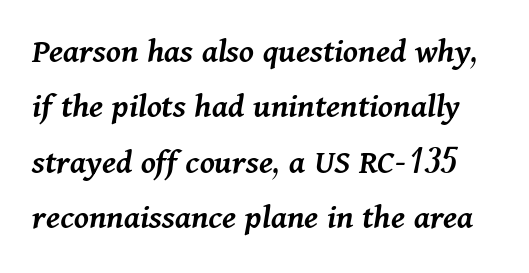
The image shows 36 px semibold type, italic (leaning right); set normal line spacing (1.54x), normal letter spacing, not underlined; medium stroke contrast and a medium x-height.
